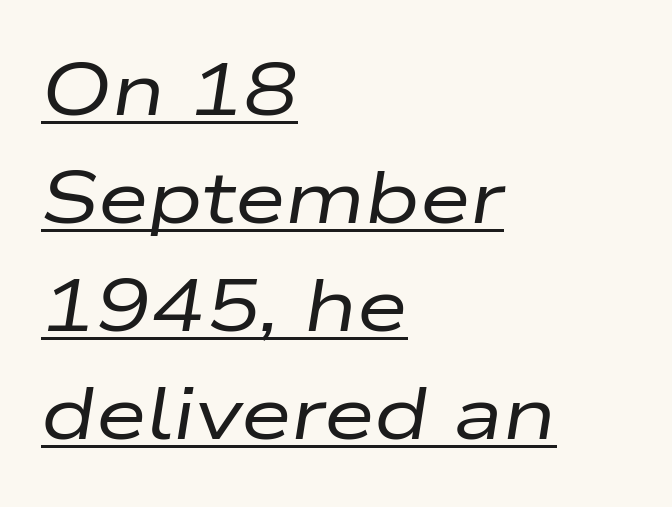
The image shows 73 px regular-weight, wide type, italic (leaning right); set left-aligned, normal line spacing (1.48x), normal letter spacing, underlined; low stroke contrast and a medium x-height.
